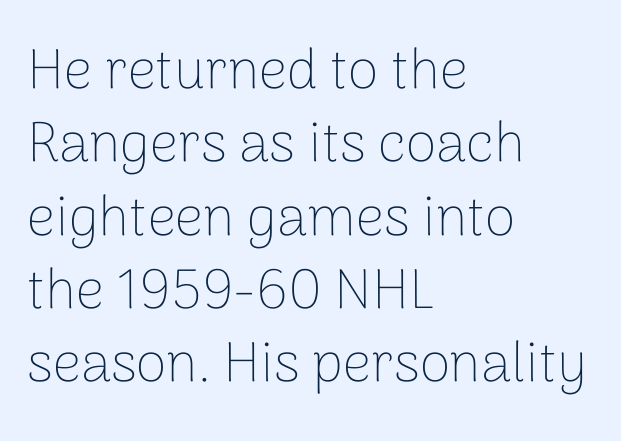
The image shows 56 px thin sans-serif type, upright; set left-aligned, normal line spacing (1.31x), normal letter spacing, not underlined; low stroke contrast and a medium x-height.
